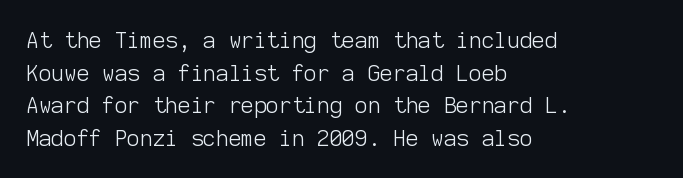
Q: Is the text bold? A: No.
Q: Is the text italic (slanted)? A: No, it is upright.
Q: Is the text underlined? A: No.
Q: How is the paragraph aligned? A: Left-aligned.
Q: Is the spacing between letters normal or unusually wide? A: Normal.
Q: Is the spacing between lines tight, normal or loose? A: Normal.
